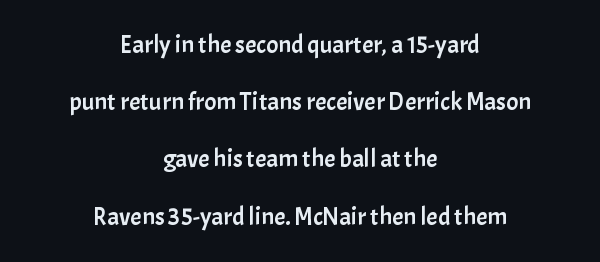
{"italic": "no", "underline": "no", "align": "center", "line_spacing": "loose", "line_spacing_ratio": 2.29, "letter_spacing": "normal", "letter_spacing_em": 0.0, "glyph_px": 25}
